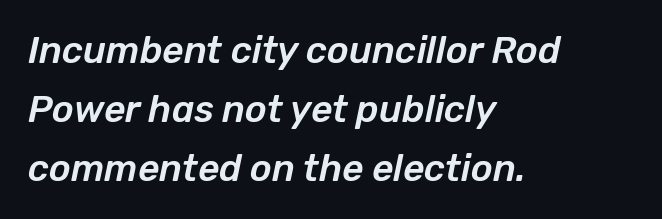
Emphasis-style slanted type is in use. Nobody touched the tracking dial on this one. A normal amount of white space separates one row of letters from the next. The text block is weighted toward the left margin, trailing off unevenly rightward.
